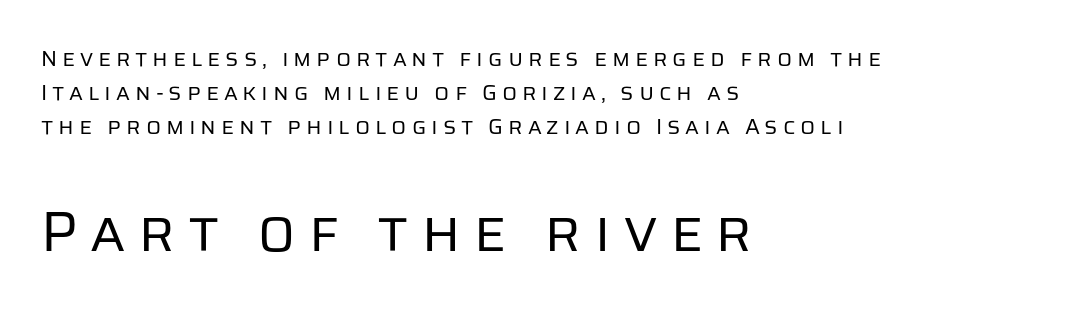
The image shows 56 px regular-weight sans-serif type, upright; set left-aligned, normal line spacing (1.54x), unusually wide letter spacing (+0.22 em), not underlined; the second (bottom) block is 2.55x larger; low stroke contrast and a large x-height.
